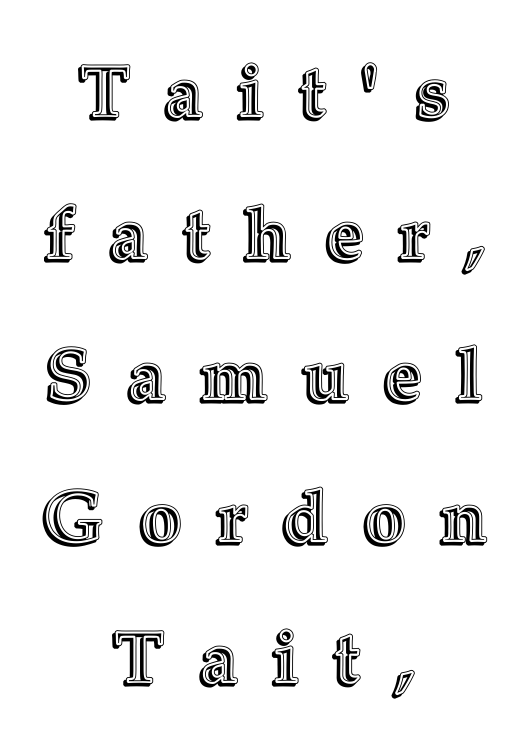
{"italic": "no", "width": "normal", "x_height": "medium", "monospaced": "no", "underline": "no", "align": "center", "line_spacing": "loose", "line_spacing_ratio": 1.94, "letter_spacing": "wide", "letter_spacing_em": 0.49, "glyph_px": 73}
